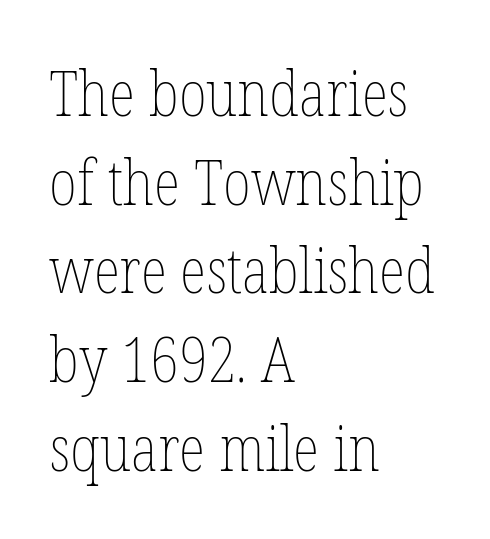
The image shows 62 px thin, condensed type, upright; set left-aligned, normal line spacing (1.43x), normal letter spacing, not underlined; low stroke contrast and a medium x-height.
